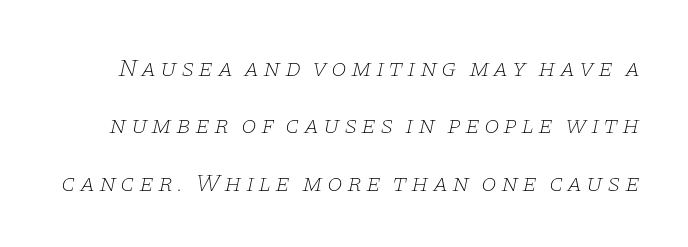
Is this a heavy cut? Hardly; it is regular or lighter. Slant detected: the letters are inclined. The foot of each line stays bare and open. This sample trades compactness for vertical openness between lines.
